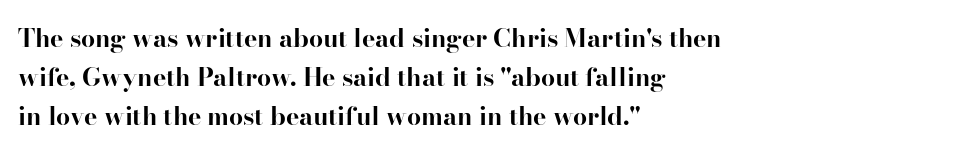
The image shows 25 px bold type, upright; set left-aligned, normal line spacing (1.56x), normal letter spacing, not underlined.
